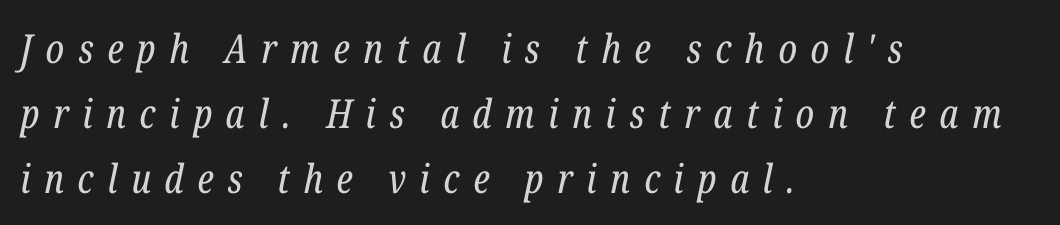
Q: Is the text bold? A: No.
Q: Is the text italic (slanted)? A: Yes, it leans right by about 12 degrees.
Q: Is the typeface a serif or a sans-serif typeface? A: Serif.
Q: Is the text underlined? A: No.
Q: How is the paragraph aligned? A: Left-aligned.
Q: Is the spacing between letters normal or unusually wide? A: Unusually wide.
Q: Is the spacing between lines tight, normal or loose? A: Normal.
Q: Width (condensed, normal, or wide)? A: Condensed.
Q: Stroke contrast? A: Low.
Q: x-height? A: Medium.
Q: Monospaced? A: No.
